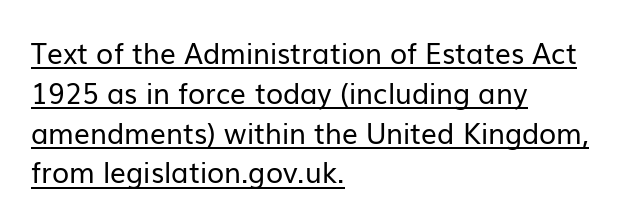
The image shows 28 px regular-weight sans-serif type, upright; set left-aligned, normal line spacing (1.42x), normal letter spacing, underlined; low stroke contrast and a medium x-height.
